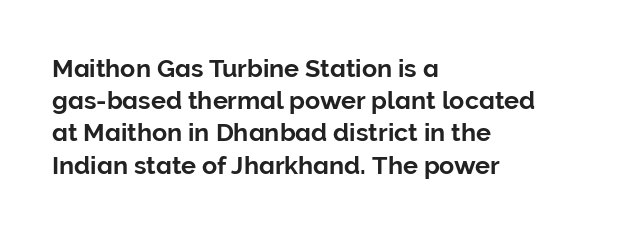
The image shows 25 px text type, upright; set left-aligned, normal line spacing (1.29x), normal letter spacing, not underlined.
